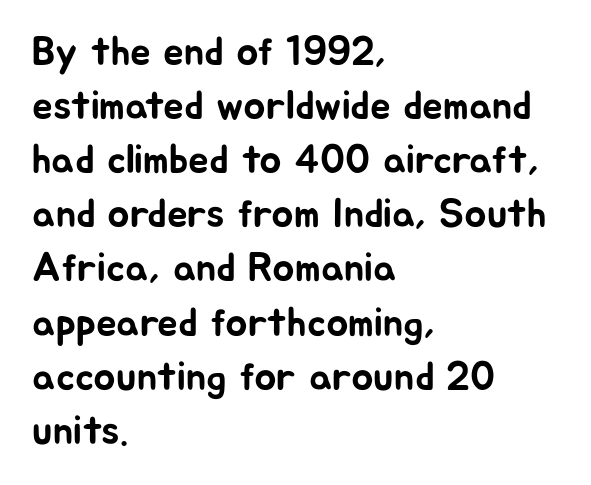
The characters display no serif detailing; their extremities are plain. These lines are rendered in a variable-pitch font. Interline gaps are of average width in this sample. Italic? Not at all — the glyphs are vertical.
